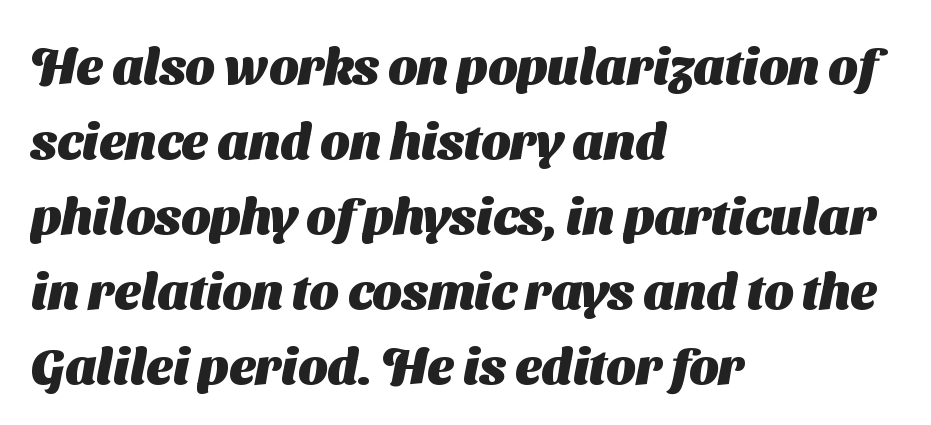
The image shows 51 px heavy sans-serif type; set left-aligned, normal line spacing (1.47x), normal letter spacing, not underlined; medium stroke contrast and a medium x-height.
